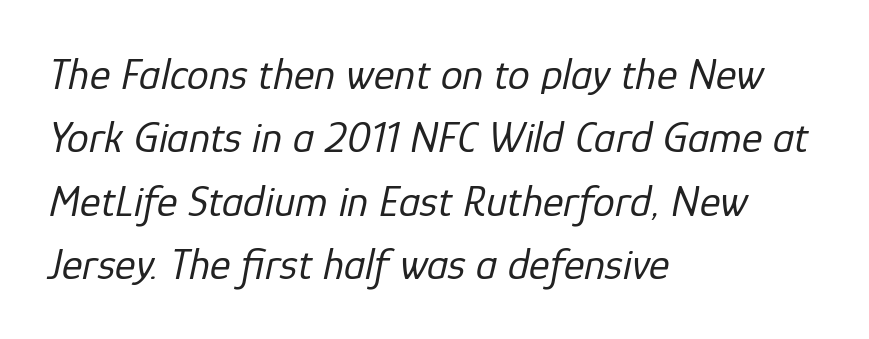
Q: Is the text bold? A: No.
Q: Is the text italic (slanted)? A: Yes, it leans right by about 12 degrees.
Q: Is the text underlined? A: No.
Q: How is the paragraph aligned? A: Left-aligned.
Q: Is the spacing between letters normal or unusually wide? A: Normal.
Q: Is the spacing between lines tight, normal or loose? A: Normal.
Q: Width (condensed, normal, or wide)? A: Normal.
Q: Stroke contrast? A: Low.
Q: x-height? A: Medium.
Q: Monospaced? A: No.
